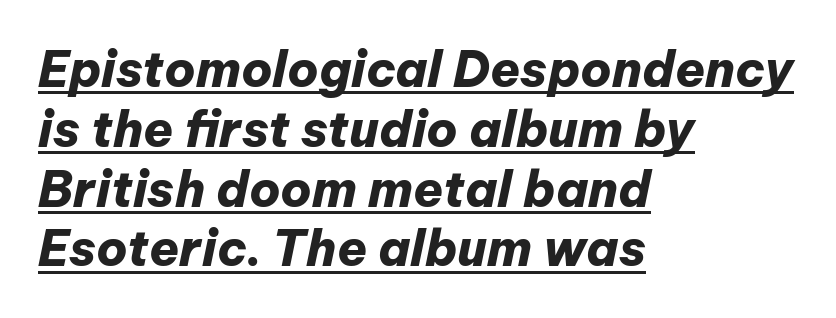
Q: Is the text bold? A: Yes.
Q: Is the text italic (slanted)? A: Yes, it leans right by about 12 degrees.
Q: Is the text underlined? A: Yes.
Q: How is the paragraph aligned? A: Left-aligned.
Q: Is the spacing between letters normal or unusually wide? A: Normal.
Q: Width (condensed, normal, or wide)? A: Normal.
Q: Stroke contrast? A: Low.
Q: x-height? A: Medium.
Q: Monospaced? A: No.
